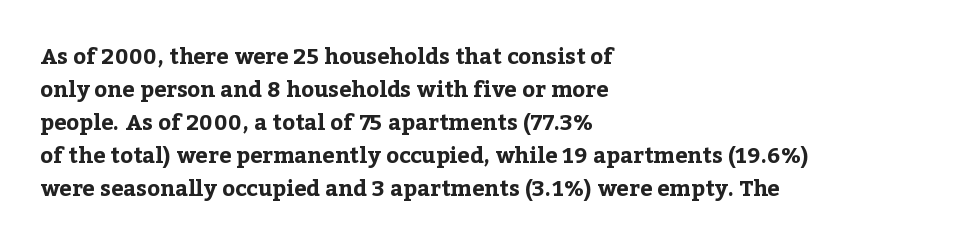
{"italic": "no", "bold": "yes", "underline": "no", "align": "left", "line_spacing": "normal", "line_spacing_ratio": 1.5, "letter_spacing": "normal", "letter_spacing_em": 0.0, "glyph_px": 22}
